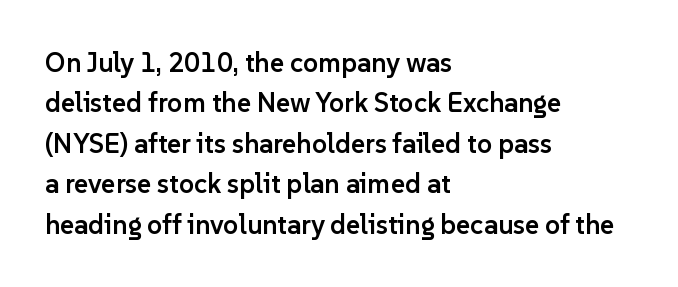
Glyph-to-glyph distance matches everyday printed text. Beneath every word, the page is bare. What's the leading like? Ordinary, nothing unusual. Typographic density is moderately raised because the face is semibold. Vertical strokes here are truly vertical.
